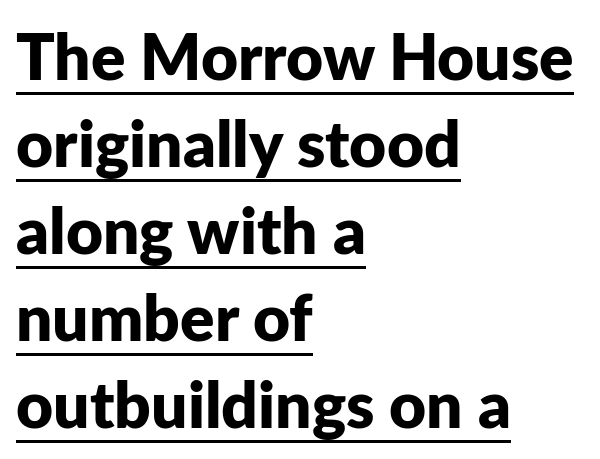
Q: Is the text bold? A: Yes.
Q: Is the text italic (slanted)? A: No, it is upright.
Q: Is the typeface a serif or a sans-serif typeface? A: Sans-serif.
Q: Is the text underlined? A: Yes.
Q: How is the paragraph aligned? A: Left-aligned.
Q: Is the spacing between letters normal or unusually wide? A: Normal.
Q: Is the spacing between lines tight, normal or loose? A: Normal.
Q: Width (condensed, normal, or wide)? A: Normal.
Q: Stroke contrast? A: Low.
Q: x-height? A: Medium.
Q: Monospaced? A: No.
